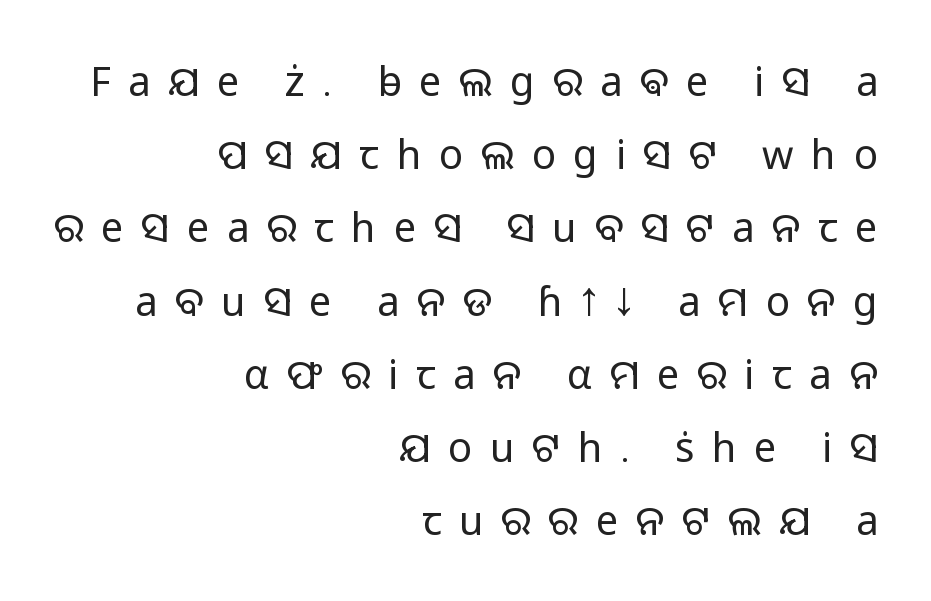
{"serif": "no", "italic": "no", "bold": "no", "weight": "light", "width": "normal", "stroke_contrast": "low", "x_height": "medium", "monospaced": "no", "underline": "no", "align": "right", "line_spacing_ratio": 1.83, "letter_spacing": "wide", "letter_spacing_em": 0.44, "glyph_px": 40}
